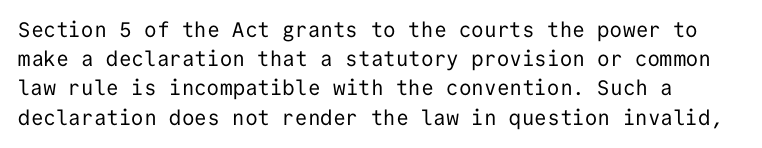
The image shows 21 px text type, upright; set normal line spacing (1.39x), normal letter spacing, not underlined.
